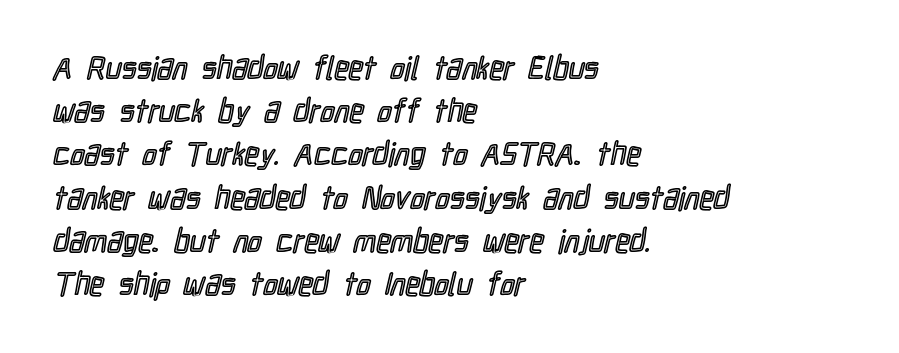
Q: Is the text italic (slanted)? A: Yes.
Q: Is the text underlined? A: No.
Q: How is the paragraph aligned? A: Left-aligned.
Q: Is the spacing between letters normal or unusually wide? A: Normal.
Q: Is the spacing between lines tight, normal or loose? A: Normal.
Q: Width (condensed, normal, or wide)? A: Condensed.
Q: x-height? A: Medium.
Q: Monospaced? A: No.
